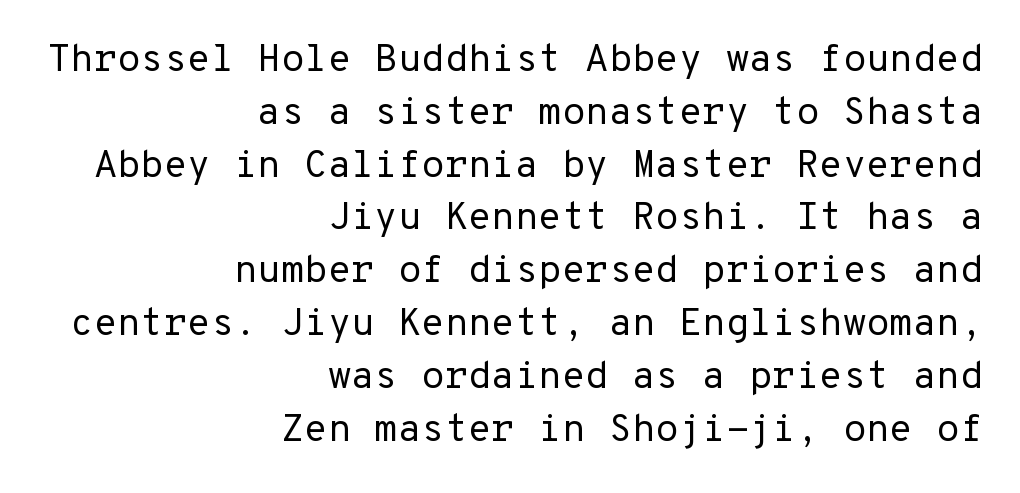
Vertical spacing — default. Compared with typical body copy, the letter spacing here is the same. These glyphs show unthickened strokes, regular width or finer. Check under the words: just untouched page.
